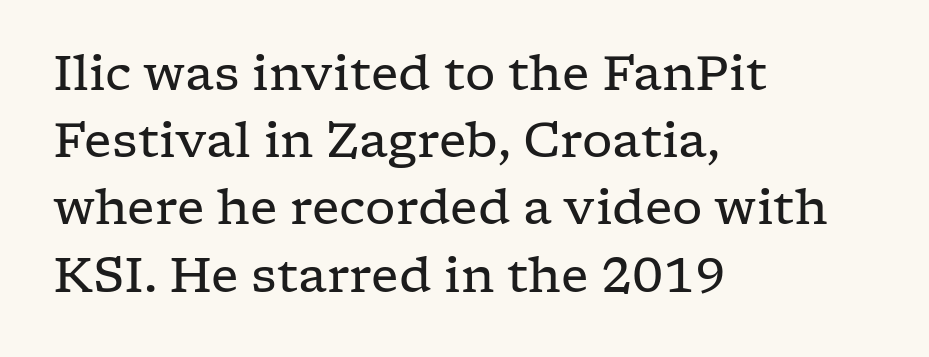
Layout note: lines flush left. Letters rest on an invisible, unmarked baseline. This rendering employs a face with finishing strokes, i.e., a serif. This sample has the flowing, uneven cadence of proportional lettering.
